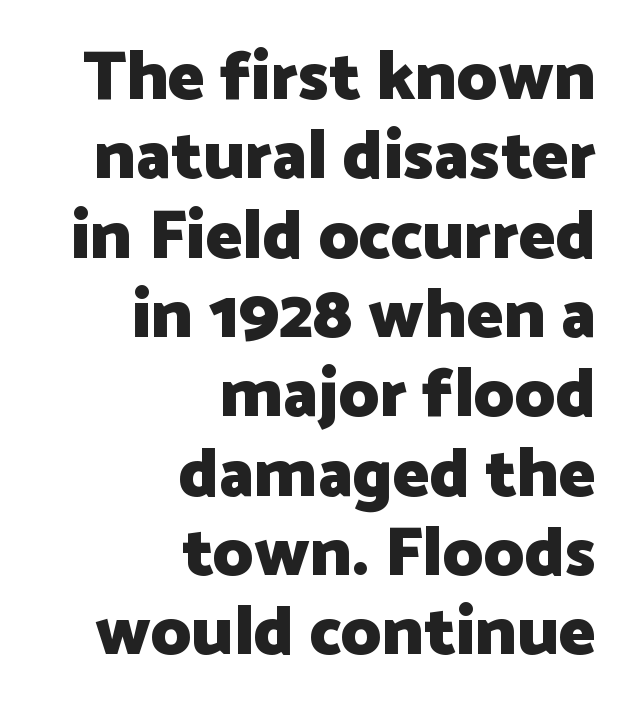
The image shows 69 px heavy sans-serif type, upright; set right-aligned, tight line spacing (1.15x), normal letter spacing, not underlined; low stroke contrast and a medium x-height.
